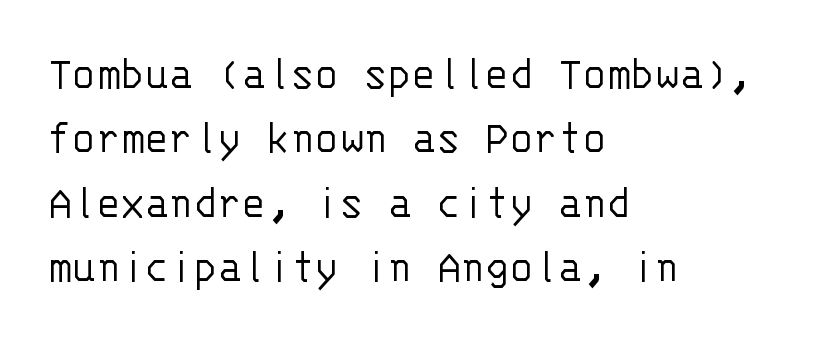
Q: Is the text bold? A: No.
Q: Is the text italic (slanted)? A: No, it is upright.
Q: Is the typeface a serif or a sans-serif typeface? A: Sans-serif.
Q: Is the text underlined? A: No.
Q: How is the paragraph aligned? A: Left-aligned.
Q: Is the spacing between letters normal or unusually wide? A: Normal.
Q: Is the spacing between lines tight, normal or loose? A: Normal.
Q: Width (condensed, normal, or wide)? A: Normal.
Q: Stroke contrast? A: Low.
Q: x-height? A: Large.
Q: Monospaced? A: Yes.
